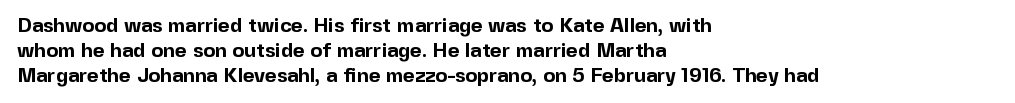
{"italic": "no", "bold": "yes", "underline": "no", "align": "left", "line_spacing_ratio": 1.24, "letter_spacing": "normal", "letter_spacing_em": 0.0, "glyph_px": 20}
